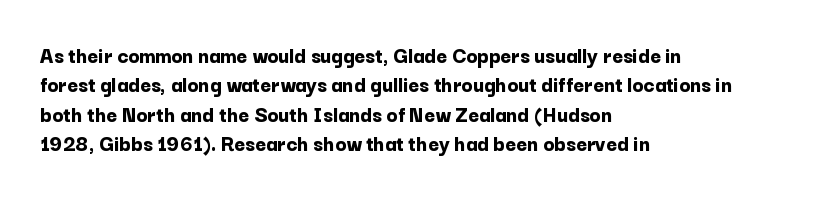
In terms of posture, this sample is upright. Whoever set this chose a conventional vertical rhythm. The space directly below the letters is spotless. A typesetter would call this zero additional tracking.
